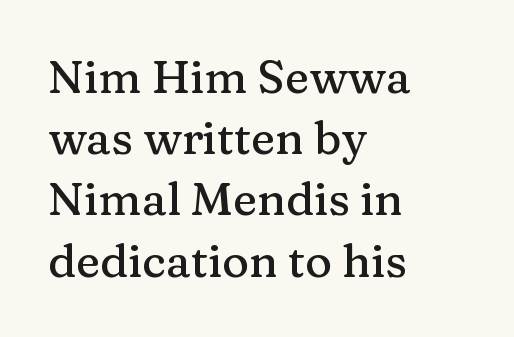
A classic flush-left, rag-right setting is used for this passage. Looks like regular typesetting: each glyph gets only the width it needs. There is no visible air inserted between adjacent glyphs. In terms of leading, this rendering sits right in the middle.
